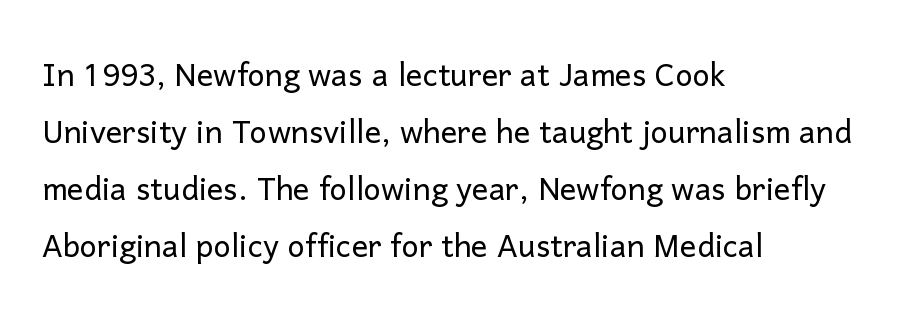
The image shows 41 px light sans-serif type, upright; set left-aligned, normal line spacing (1.39x), normal letter spacing, not underlined; low stroke contrast and a medium x-height.
